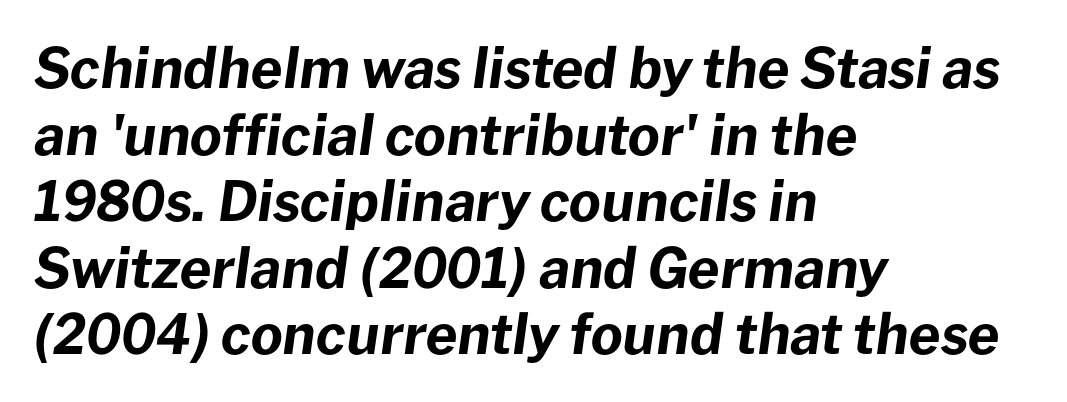
{"italic": "yes", "lean": "right", "slant_degrees": 8, "bold": "yes", "weight": "bold", "width": "normal", "stroke_contrast": "low", "x_height": "medium", "monospaced": "no", "underline": "no", "align": "left", "line_spacing_ratio": 1.21, "letter_spacing": "normal", "letter_spacing_em": 0.0, "glyph_px": 55}
